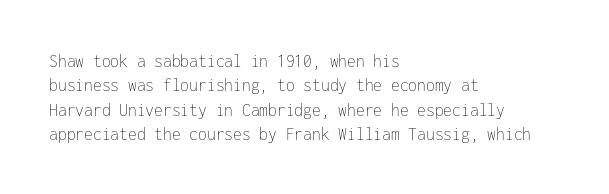
{"italic": "no", "bold": "no", "underline": "no", "align": "left", "line_spacing_ratio": 1.22, "letter_spacing": "normal", "letter_spacing_em": 0.0, "glyph_px": 20}
